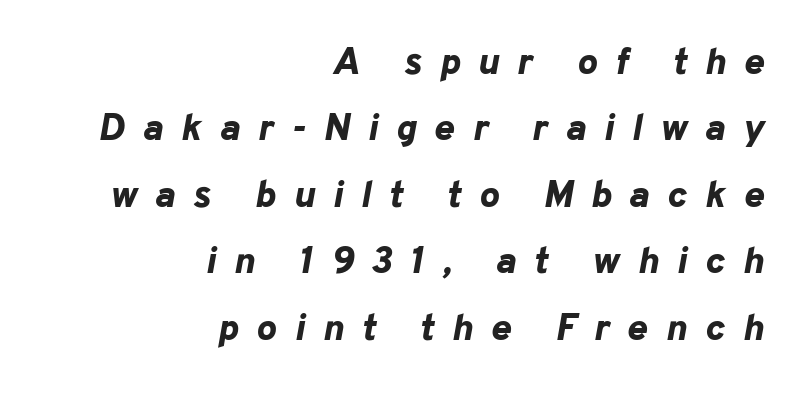
There's an unmistakable incline to the writing here. Is the type bold? Yes — the strokes are clearly thick and heavy. Every row of glyphs terminates at an identical x-position on the right. This sample uses expanded letter spacing, leaving extra air between glyphs.
